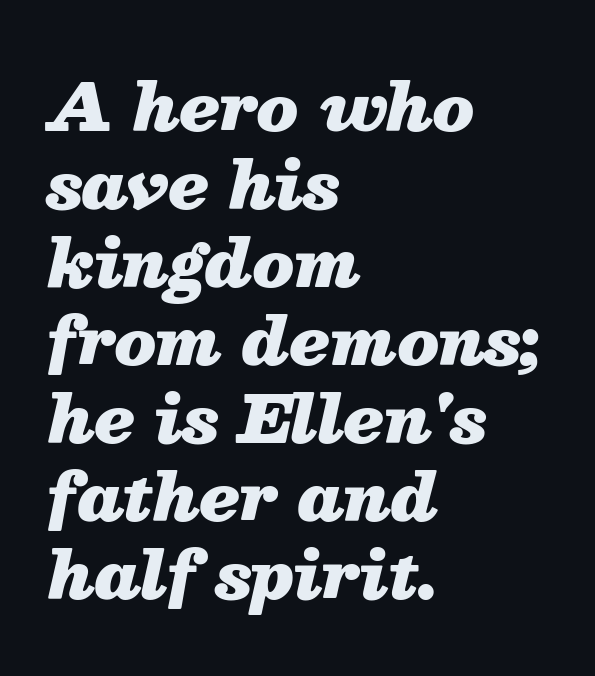
The image shows 65 px heavy type, italic (leaning right); set left-aligned, line spacing 1.2x, normal letter spacing, not underlined; medium stroke contrast and a medium x-height.
